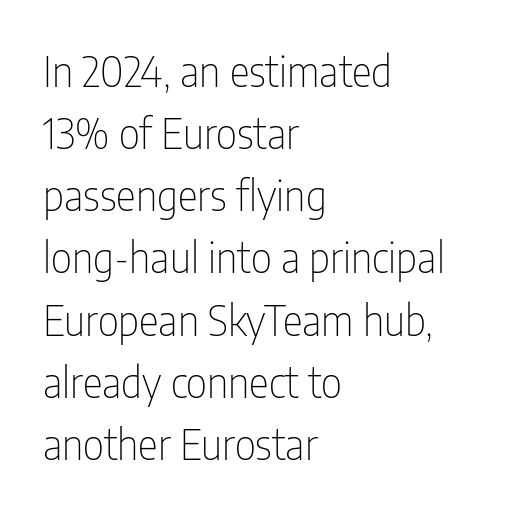
Q: Is the text bold? A: No.
Q: Is the text italic (slanted)? A: No, it is upright.
Q: Is the typeface a serif or a sans-serif typeface? A: Sans-serif.
Q: Is the text underlined? A: No.
Q: How is the paragraph aligned? A: Left-aligned.
Q: Is the spacing between letters normal or unusually wide? A: Normal.
Q: Is the spacing between lines tight, normal or loose? A: Normal.
Q: Width (condensed, normal, or wide)? A: Condensed.
Q: Stroke contrast? A: Low.
Q: x-height? A: Medium.
Q: Monospaced? A: No.
